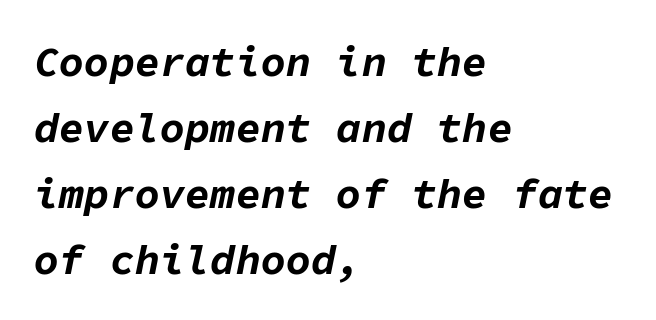
The image shows 42 px bold type, italic (leaning right), monospaced; set left-aligned, normal line spacing (1.57x), normal letter spacing, not underlined; low stroke contrast and a medium x-height.
